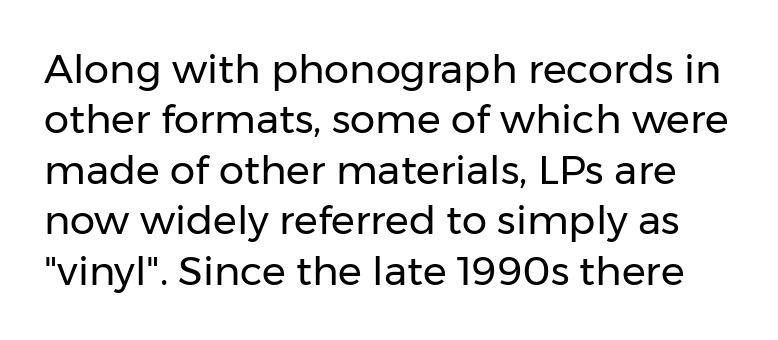
The lines sit at an ordinary, default distance from one another. Unbolded letterforms with no extra heft. The foot of each line stays bare and open. Compared with typical body copy, the letter spacing here is the same. Nope, no serifs anywhere on these letters. Designer's note — italics off, roman on.
